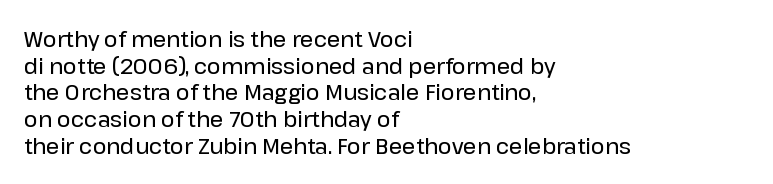
Successive baselines arrive at the customary interval. The space directly below the letters is spotless. The face used here is rendered with its standard letterfit. The rendering anchors every line to the left-hand side.
